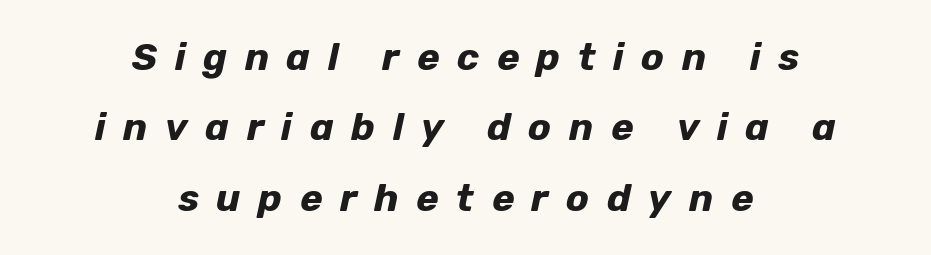
{"italic": "yes", "lean": "right", "slant_degrees": 12, "bold": "yes", "weight": "bold", "width": "normal", "stroke_contrast": "low", "x_height": "medium", "monospaced": "no", "underline": "no", "align": "center", "line_spacing_ratio": 1.85, "letter_spacing": "wide", "letter_spacing_em": 0.46, "glyph_px": 38}
